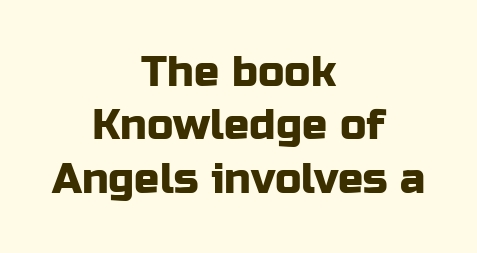
{"serif": "no", "italic": "no", "width": "normal", "stroke_contrast": "low", "x_height": "medium", "monospaced": "no", "underline": "no", "align": "center", "line_spacing": "normal", "line_spacing_ratio": 1.27, "letter_spacing": "normal", "letter_spacing_em": 0.0, "glyph_px": 42}
